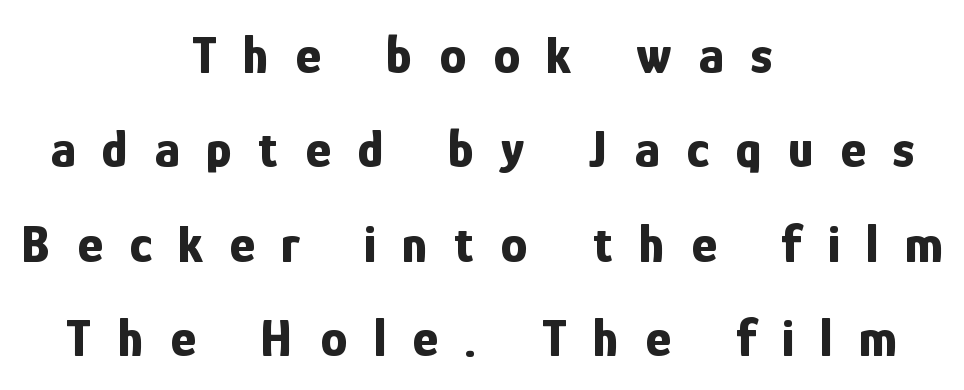
Q: Is the text bold? A: Yes.
Q: Is the text italic (slanted)? A: No, it is upright.
Q: Is the typeface a serif or a sans-serif typeface? A: Sans-serif.
Q: Is the text underlined? A: No.
Q: How is the paragraph aligned? A: Centered.
Q: Is the spacing between letters normal or unusually wide? A: Unusually wide.
Q: Width (condensed, normal, or wide)? A: Condensed.
Q: Stroke contrast? A: Low.
Q: x-height? A: Medium.
Q: Monospaced? A: No.
